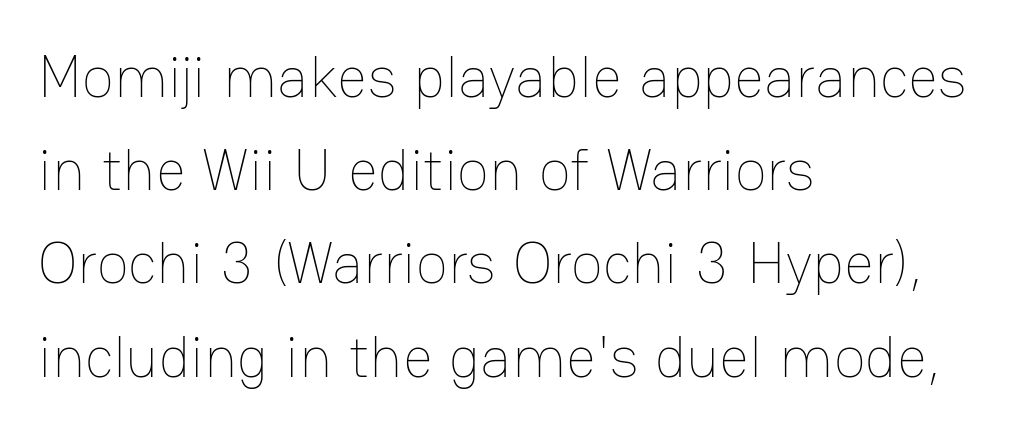
Q: Is the text bold? A: No.
Q: Is the text italic (slanted)? A: No, it is upright.
Q: Is the text underlined? A: No.
Q: How is the paragraph aligned? A: Left-aligned.
Q: Is the spacing between letters normal or unusually wide? A: Normal.
Q: Is the spacing between lines tight, normal or loose? A: Normal.
Q: Width (condensed, normal, or wide)? A: Normal.
Q: Stroke contrast? A: Low.
Q: x-height? A: Medium.
Q: Monospaced? A: No.
